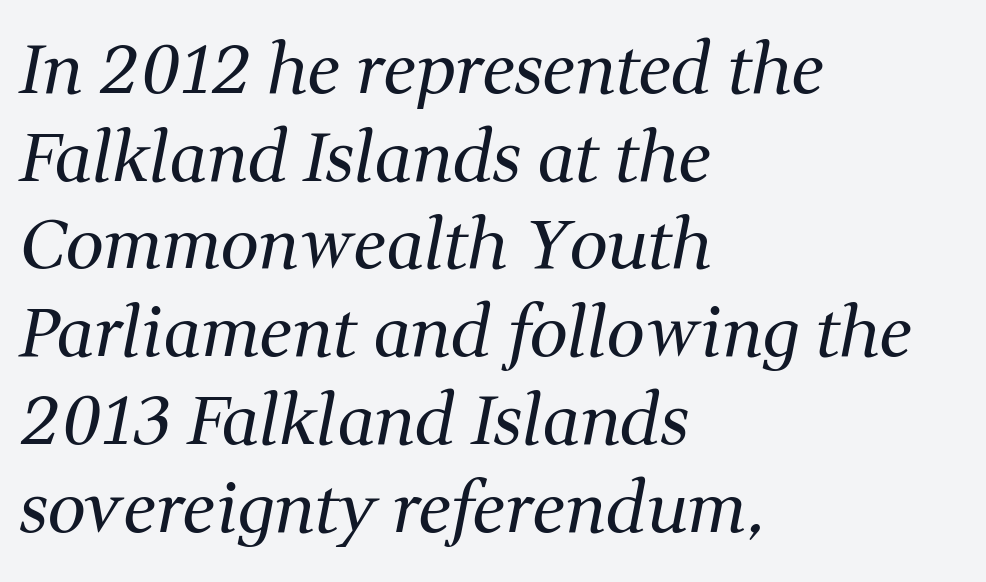
{"serif": "yes", "italic": "yes", "lean": "right", "slant_degrees": 11, "bold": "no", "weight": "regular", "width": "normal", "stroke_contrast": "medium", "x_height": "medium", "monospaced": "no", "underline": "no", "align": "left", "line_spacing": "normal", "line_spacing_ratio": 1.29, "letter_spacing": "normal", "letter_spacing_em": 0.0, "glyph_px": 68}
